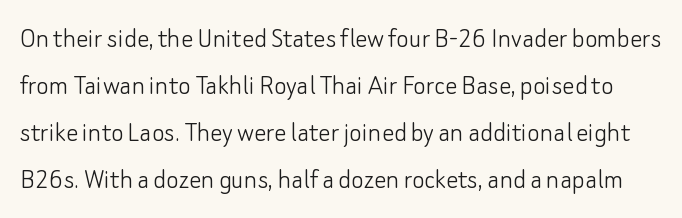
Q: Is the text bold? A: No.
Q: Is the text italic (slanted)? A: No, it is upright.
Q: Is the typeface a serif or a sans-serif typeface? A: Sans-serif.
Q: Is the text underlined? A: No.
Q: Is the spacing between letters normal or unusually wide? A: Normal.
Q: Is the spacing between lines tight, normal or loose? A: Normal.
Q: Width (condensed, normal, or wide)? A: Normal.
Q: Stroke contrast? A: Low.
Q: x-height? A: Small.
Q: Monospaced? A: No.
